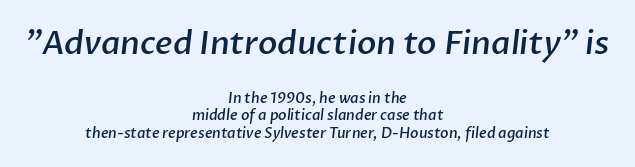
Q: Is the text bold? A: Semi-bold.
Q: Is the typeface a serif or a sans-serif typeface? A: Sans-serif.
Q: Is the text underlined? A: No.
Q: How is the paragraph aligned? A: Centered.
Q: Is the spacing between letters normal or unusually wide? A: Normal.
Q: Is the spacing between lines tight, normal or loose? A: Normal.
Q: Which block of text is set in a larger size, the first (top) or the second (bottom)? A: The first (top) one.
Q: Width (condensed, normal, or wide)? A: Normal.
Q: Stroke contrast? A: Low.
Q: x-height? A: Medium.
Q: Monospaced? A: No.
